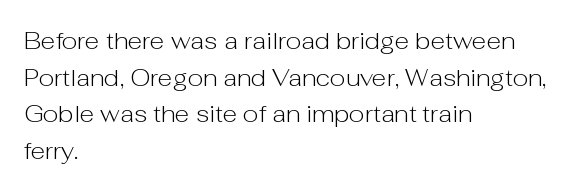
Standard letterfit; no display-style spreading of the glyphs. No chunkiness to these letters — they're not bold. This is roman type, the default non-slanted kind. Does the copy run flush right? No — it runs flush left.
